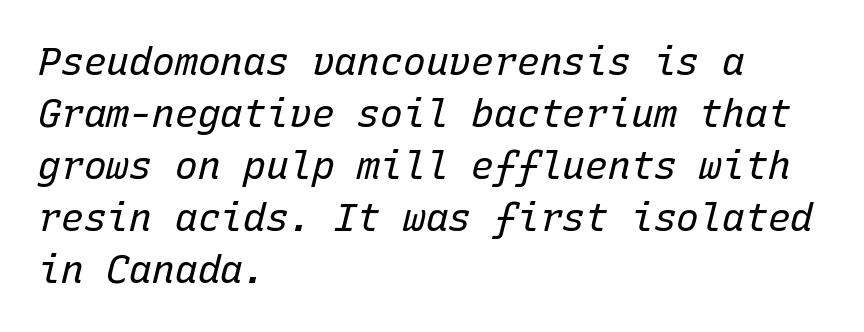
Stems and bowls with no extra thickness — not bold. The rendering uses a moderate line-height, typical for paragraphs. What stands out about the letter spacing? Nothing — it is the standard amount. Each letter, wide or thin by design, is forced into the same width here.
